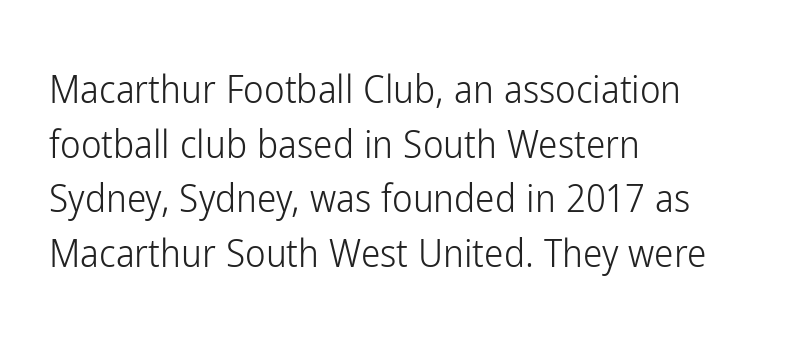
The image shows 39 px light, condensed sans-serif type, upright; set left-aligned, normal line spacing (1.4x), normal letter spacing, not underlined; low stroke contrast and a medium x-height.
